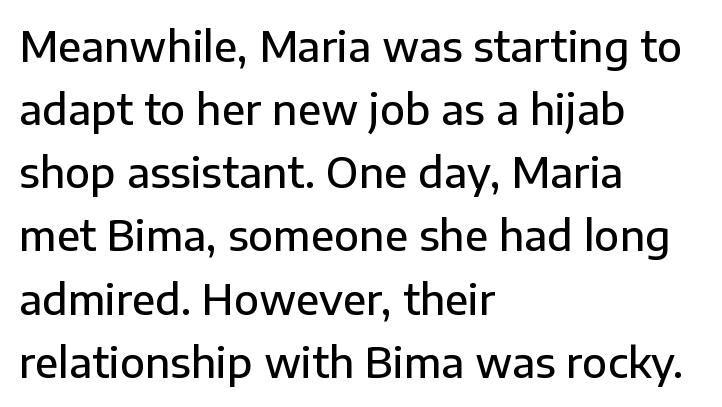
The image shows 41 px semibold sans-serif type, upright; set left-aligned, normal line spacing (1.54x), normal letter spacing, not underlined; low stroke contrast and a medium x-height.
